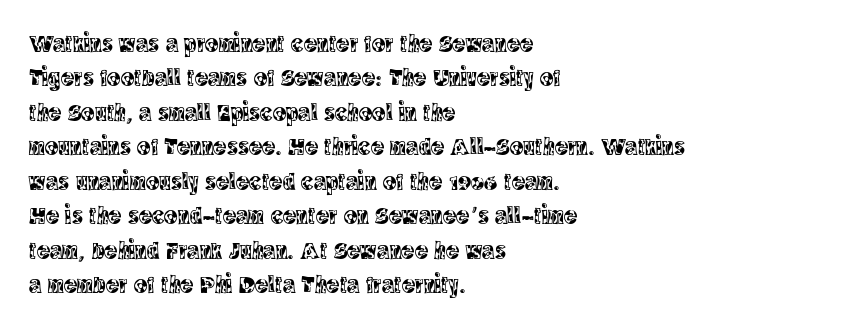
Style check: upright. All the whitespace from short lines collects on the right. Rule under the text: the space is simply empty. Leading matches the norm, producing a regular column.
